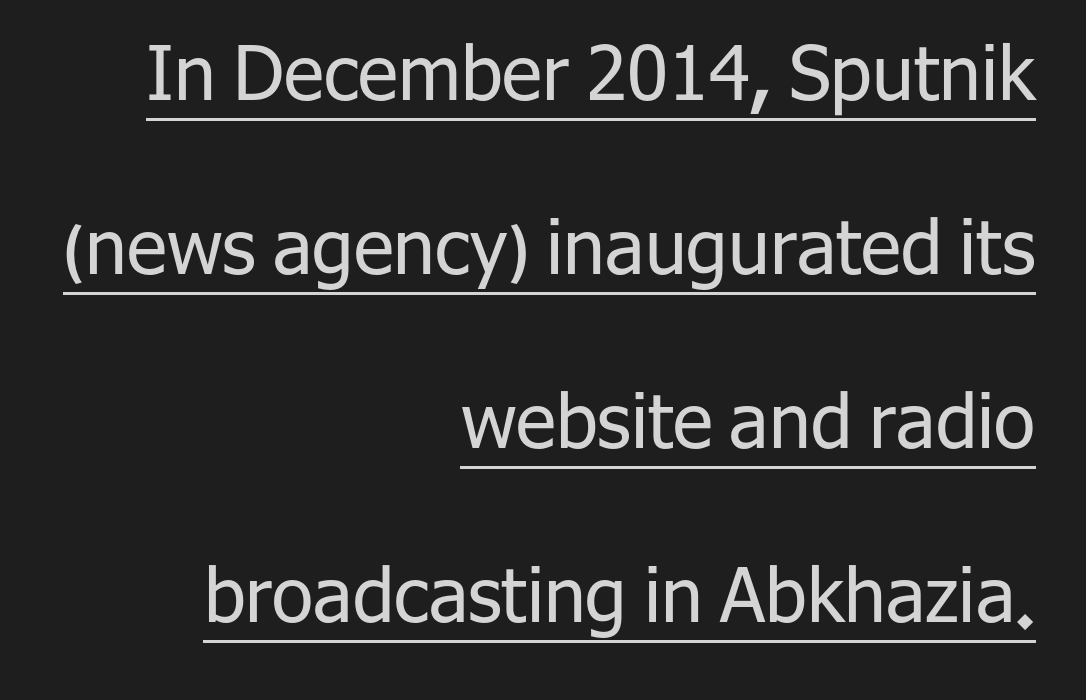
Q: Is the text bold? A: No.
Q: Is the text italic (slanted)? A: No, it is upright.
Q: Is the typeface a serif or a sans-serif typeface? A: Sans-serif.
Q: Is the text underlined? A: Yes.
Q: How is the paragraph aligned? A: Right-aligned.
Q: Is the spacing between letters normal or unusually wide? A: Normal.
Q: Is the spacing between lines tight, normal or loose? A: Loose.
Q: Width (condensed, normal, or wide)? A: Normal.
Q: Stroke contrast? A: Low.
Q: x-height? A: Medium.
Q: Monospaced? A: No.
